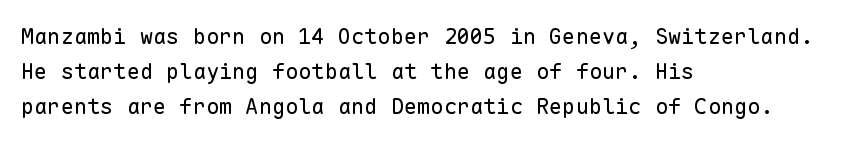
{"italic": "no", "bold": "no", "underline": "no", "align": "left", "line_spacing": "normal", "line_spacing_ratio": 1.59, "letter_spacing": "normal", "letter_spacing_em": 0.0, "glyph_px": 22}
